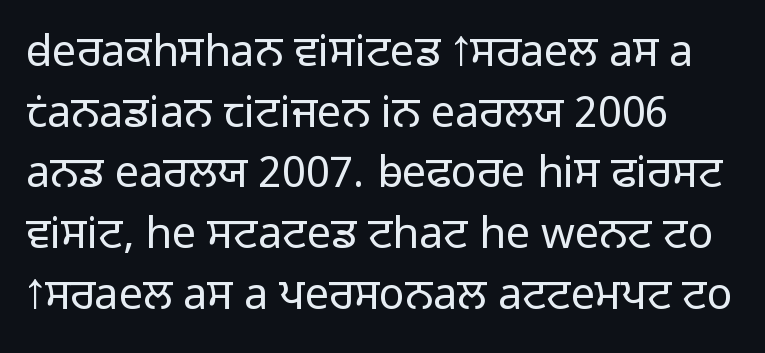
Q: Is the text bold? A: No.
Q: Is the text italic (slanted)? A: No, it is upright.
Q: Is the typeface a serif or a sans-serif typeface? A: Sans-serif.
Q: Is the text underlined? A: No.
Q: Is the spacing between letters normal or unusually wide? A: Normal.
Q: Is the spacing between lines tight, normal or loose? A: Normal.
Q: Width (condensed, normal, or wide)? A: Normal.
Q: Stroke contrast? A: Low.
Q: x-height? A: Medium.
Q: Monospaced? A: No.
